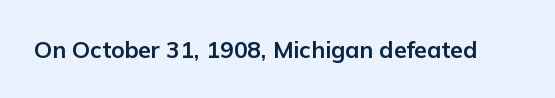
{"italic": "no", "bold": "yes", "underline": "no", "letter_spacing": "normal", "letter_spacing_em": 0.0, "glyph_px": 23}
